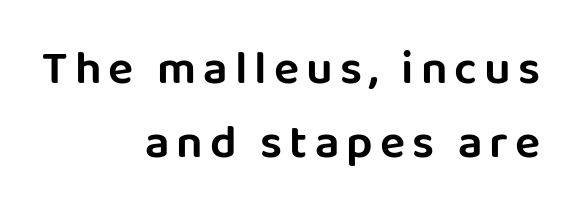
The image shows 47 px sans-serif type, upright; set right-aligned, normal line spacing (1.58x), not underlined; low stroke contrast and a large x-height.
